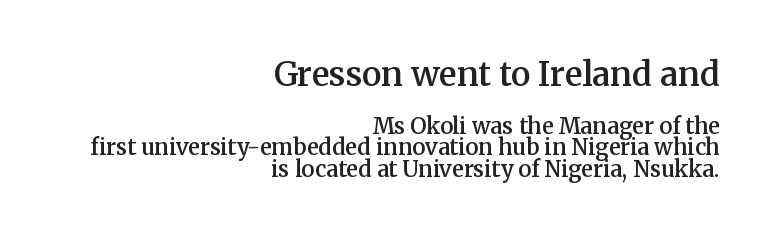
You could not count columns in this text — the font is proportionally spaced. The rendering uses a semibold face; strokes are thickened but not to full bold. In terms of letterspacing, this is plain default setting. This sample is right-justified, so line beginnings fall wherever the words allow.
